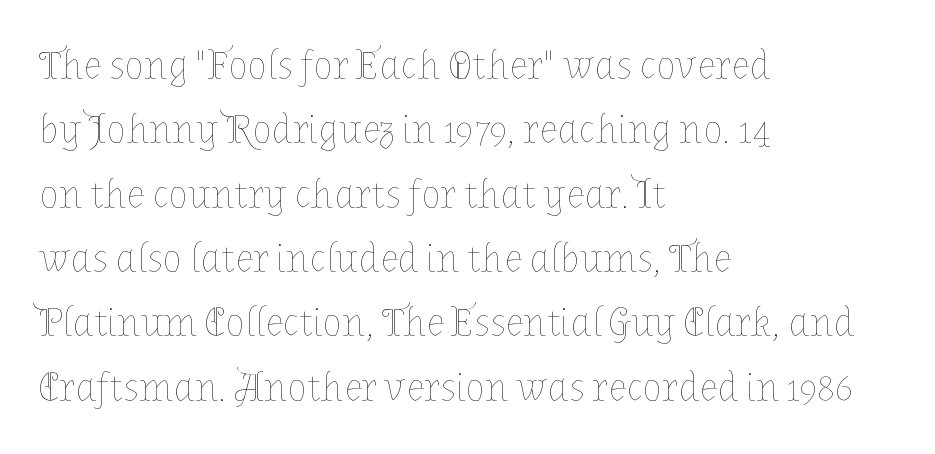
The image shows 41 px thin type, upright; set left-aligned, normal line spacing (1.57x), normal letter spacing, not underlined; low stroke contrast and a medium x-height.
